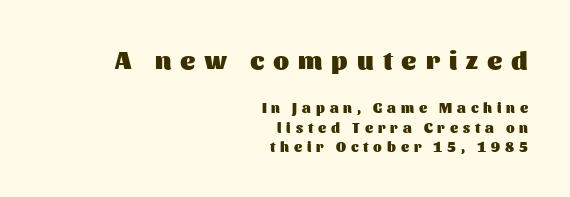
{"italic": "no", "bold": "yes", "underline": "no", "align": "right", "line_spacing": "normal", "line_spacing_ratio": 1.37, "letter_spacing": "wide", "letter_spacing_em": 0.35, "larger_block": "first", "size_ratio": 1.86, "glyph_px": 26}
